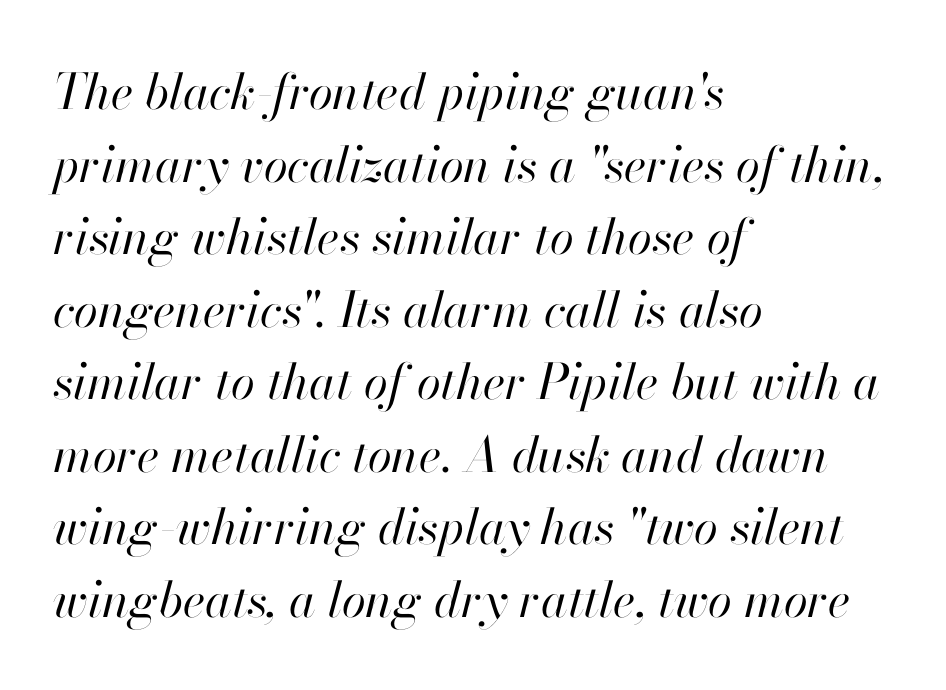
{"italic": "yes", "lean": "right", "slant_degrees": 13, "bold": "no", "weight": "regular", "width": "normal", "stroke_contrast": "high", "x_height": "small", "monospaced": "no", "underline": "no", "align": "left", "line_spacing": "normal", "line_spacing_ratio": 1.48, "letter_spacing": "normal", "letter_spacing_em": 0.0, "glyph_px": 49}
